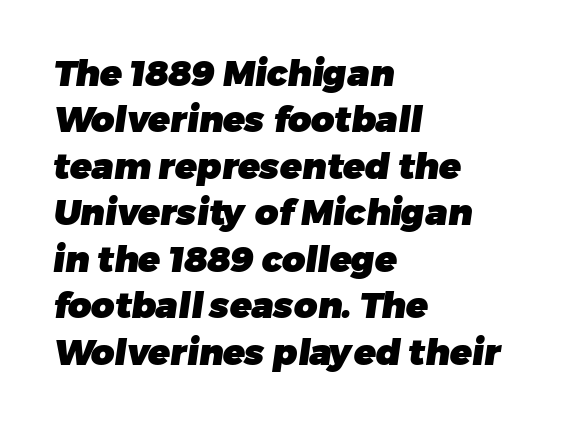
Q: Is the text bold? A: Yes.
Q: Is the typeface a serif or a sans-serif typeface? A: Sans-serif.
Q: Is the text underlined? A: No.
Q: How is the paragraph aligned? A: Left-aligned.
Q: Is the spacing between letters normal or unusually wide? A: Normal.
Q: Is the spacing between lines tight, normal or loose? A: Normal.
Q: Width (condensed, normal, or wide)? A: Normal.
Q: Stroke contrast? A: Low.
Q: x-height? A: Medium.
Q: Monospaced? A: No.
